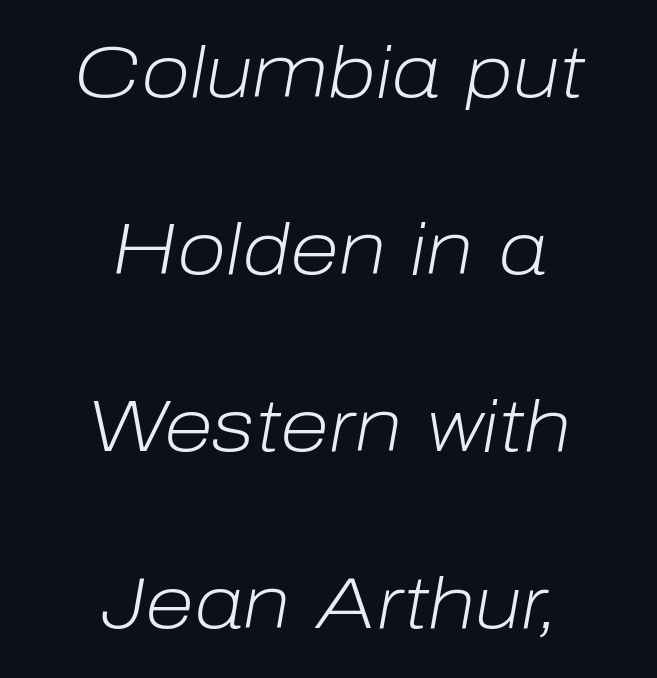
Q: Is the text bold? A: No.
Q: Is the text italic (slanted)? A: Yes, it leans right by about 10 degrees.
Q: Is the text underlined? A: No.
Q: How is the paragraph aligned? A: Centered.
Q: Is the spacing between letters normal or unusually wide? A: Normal.
Q: Is the spacing between lines tight, normal or loose? A: Loose.
Q: Width (condensed, normal, or wide)? A: Normal.
Q: Stroke contrast? A: Low.
Q: x-height? A: Medium.
Q: Monospaced? A: No.
